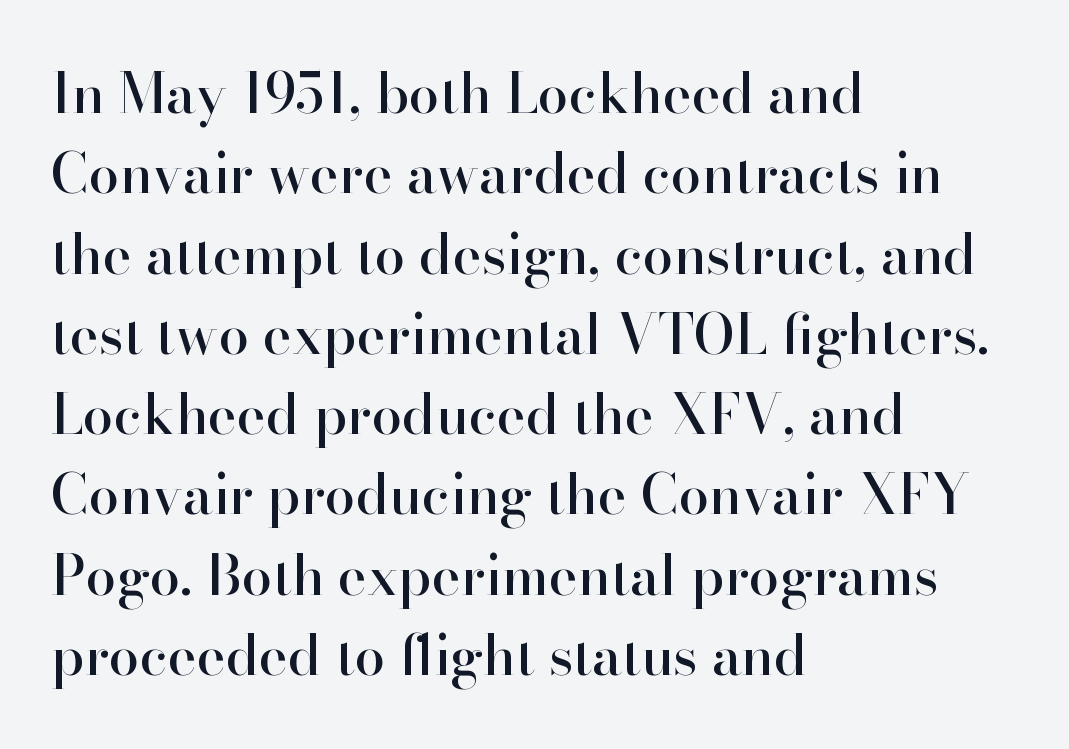
{"serif": "yes", "italic": "no", "width": "normal", "stroke_contrast": "high", "x_height": "small", "monospaced": "no", "underline": "no", "align": "left", "line_spacing": "normal", "line_spacing_ratio": 1.46, "letter_spacing": "normal", "letter_spacing_em": 0.0, "glyph_px": 55}
